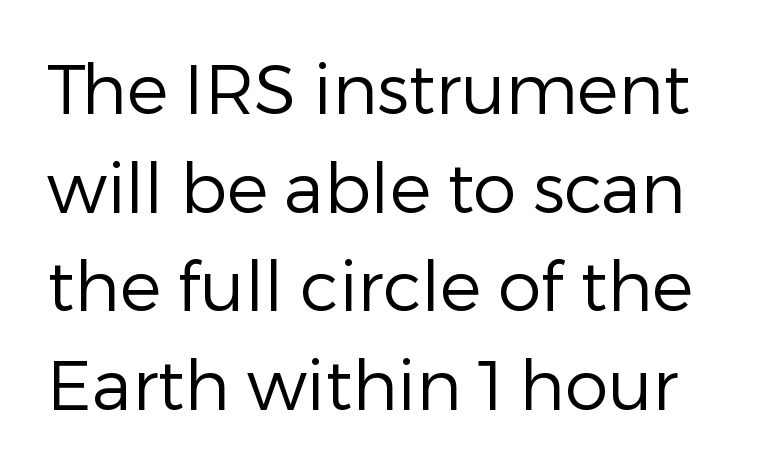
The specimen reads as upright at a glance. Serif or sans? Sans — the stroke terminals are bare. The face used here is rendered with its standard letterfit. Only glyphs here, with clear space below each row.
